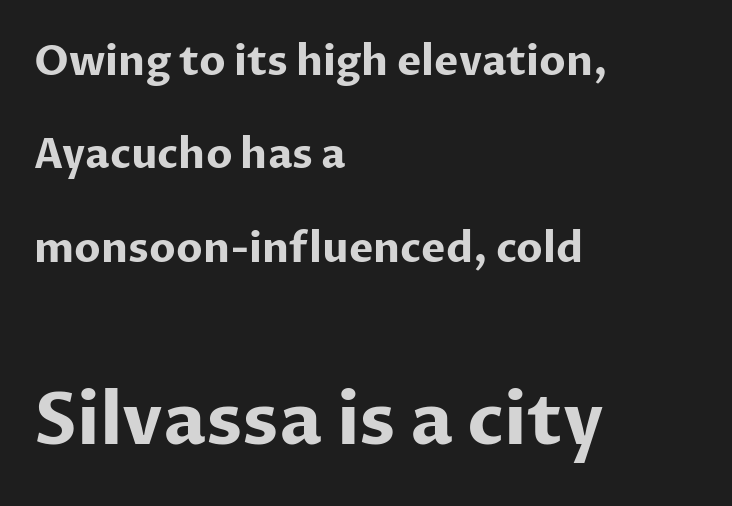
Examine the stroke ends and you'll find no serifs. These lines are rendered in a variable-pitch font. If you drew a line through each stem, it would be perfectly vertical. Visually the block forms a straight wall on the left and a jagged coastline on the right.
